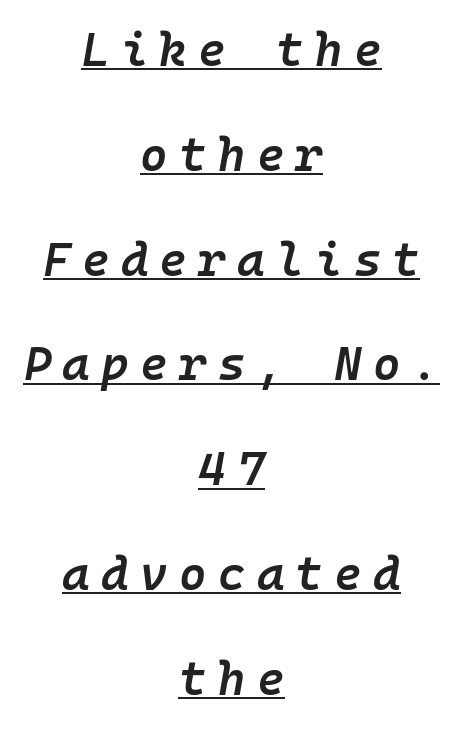
The rendering uses the underline text-decoration. This block would shrink considerably if given ordinary leading; it's expanded now. Loose tracking; the words dissolve into strings of separated letters. The typesetter chose a symmetrical, centered arrangement here. The face used here is a semibold: visibly heavier than regular, lighter than bold. Fixed-width glyphs throughout — classic coding-font behaviour.
